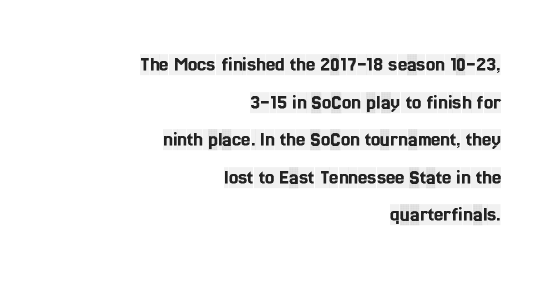
The image shows 21 px text type, upright; set right-aligned, line spacing 1.79x, normal letter spacing, not underlined.
